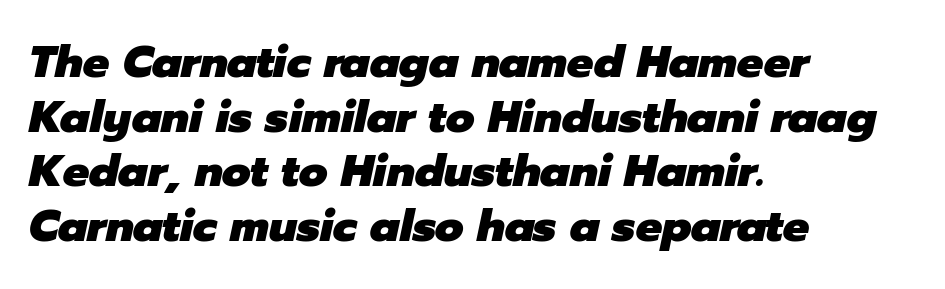
{"italic": "yes", "lean": "right", "slant_degrees": 12, "bold": "yes", "weight": "heavy", "width": "normal", "stroke_contrast": "low", "x_height": "medium", "monospaced": "no", "underline": "no", "align": "left", "line_spacing_ratio": 1.24, "letter_spacing": "normal", "letter_spacing_em": 0.0, "glyph_px": 44}
